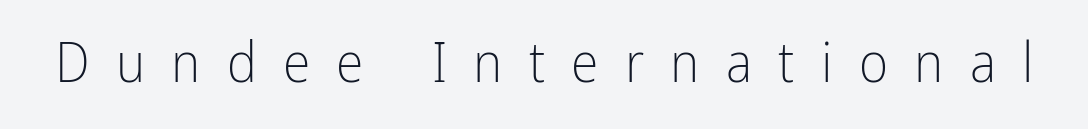
{"serif": "no", "italic": "no", "bold": "no", "weight": "light", "width": "condensed", "stroke_contrast": "low", "x_height": "medium", "monospaced": "no", "underline": "no", "letter_spacing": "wide", "letter_spacing_em": 0.47, "glyph_px": 56}
